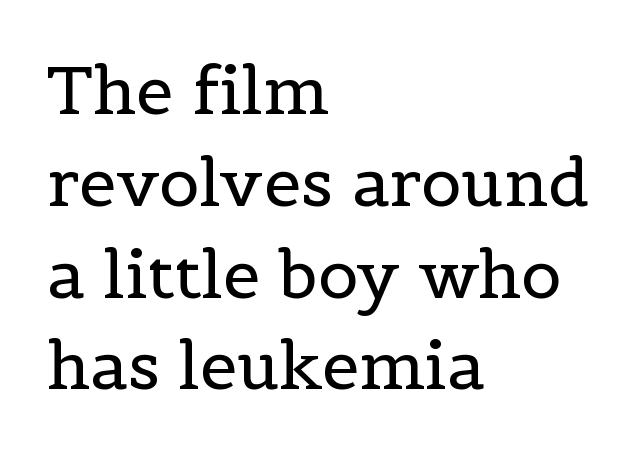
The image shows 67 px regular-weight serif type, upright; set left-aligned, normal line spacing (1.37x), normal letter spacing, not underlined; a medium x-height.
